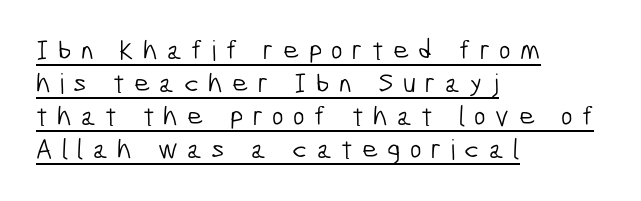
The face used here appears with an underline applied. No chunkiness to these letters — they're not bold. What stands out about the letter spacing? Its width — letters are far apart. Here the designer chose a conventional face with non-uniform glyph widths.
